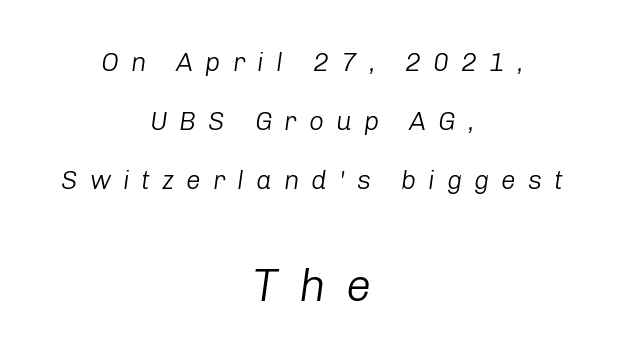
Q: Is the text bold? A: No.
Q: Is the text italic (slanted)? A: Yes, it leans right by about 8 degrees.
Q: Is the text underlined? A: No.
Q: How is the paragraph aligned? A: Centered.
Q: Is the spacing between letters normal or unusually wide? A: Unusually wide.
Q: Is the spacing between lines tight, normal or loose? A: Loose.
Q: Which block of text is set in a larger size, the first (top) or the second (bottom)? A: The second (bottom) one.
Q: Width (condensed, normal, or wide)? A: Normal.
Q: Stroke contrast? A: Low.
Q: x-height? A: Medium.
Q: Monospaced? A: No.
